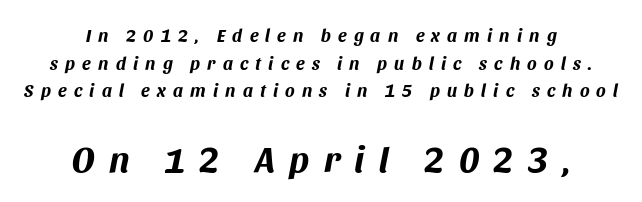
{"italic": "yes", "lean": "right", "slant_degrees": 11, "bold": "yes", "weight": "bold", "width": "normal", "stroke_contrast": "medium", "x_height": "large", "monospaced": "no", "underline": "no", "align": "center", "line_spacing": "normal", "line_spacing_ratio": 1.54, "letter_spacing": "wide", "letter_spacing_em": 0.4, "larger_block": "second", "size_ratio": 2.0, "glyph_px": 36}
